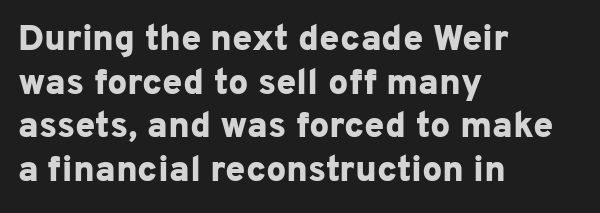
The image shows 36 px bold sans-serif type, upright; set left-aligned, line spacing 1.21x, normal letter spacing, not underlined; low stroke contrast and a medium x-height.
